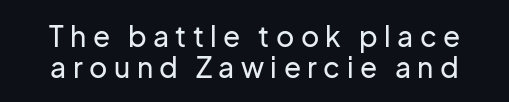
The image shows 28 px sans-serif type, upright; set tight line spacing (1.09x), unusually wide letter spacing (+0.23 em), not underlined; low stroke contrast and a medium x-height.
